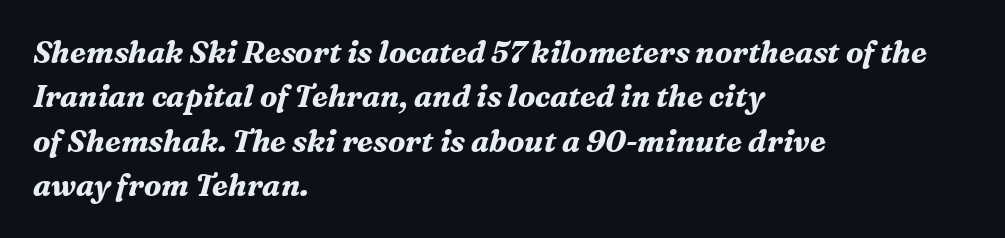
I'd describe the lettering as bold — thick and assertive. Anything drawn beneath the words? Only blank space. Is the letter spacing exaggerated? No — it looks like the ordinary default. The typeface chosen for these lines features serifs. Does the lettering tilt? It does — this is italic. Leftover space on each line is placed entirely after the last word.
